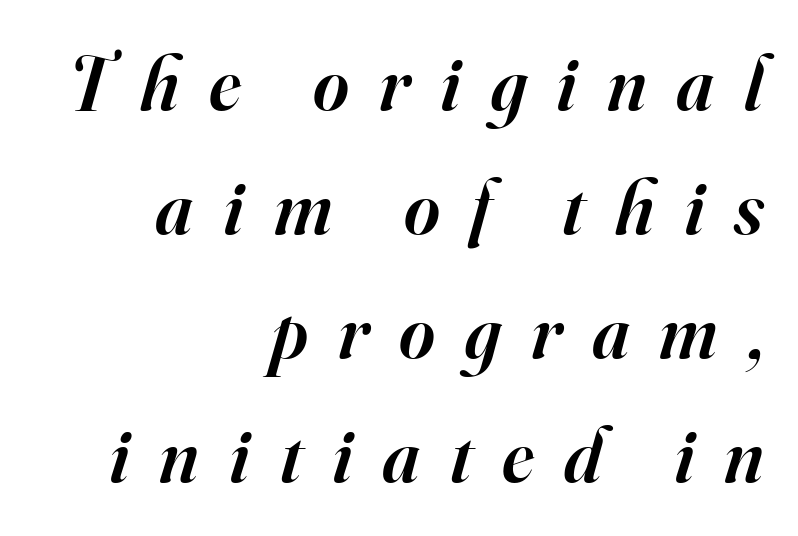
The image shows 77 px semibold serif type, italic (leaning right); set right-aligned, normal line spacing (1.61x), unusually wide letter spacing (+0.39 em), not underlined; high stroke contrast and a small x-height.
